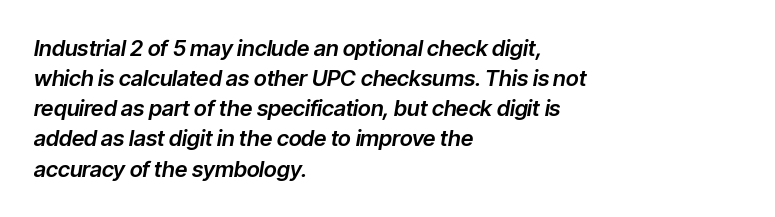
{"italic": "yes", "lean": "right", "slant_degrees": 9, "underline": "no", "align": "left", "line_spacing": "normal", "line_spacing_ratio": 1.37, "letter_spacing": "normal", "letter_spacing_em": 0.0, "glyph_px": 22}
